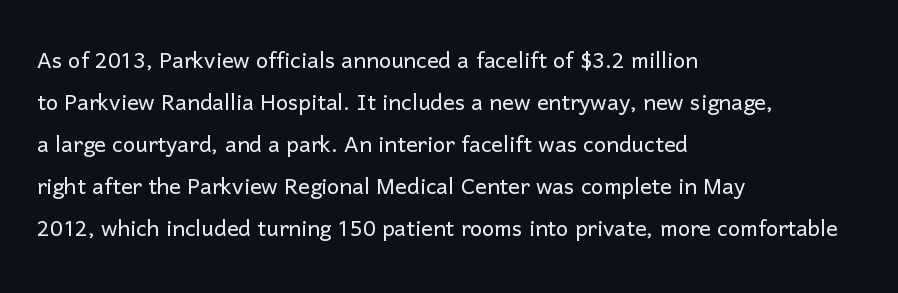
{"serif": "no", "italic": "no", "bold": "no", "weight": "light", "width": "normal", "stroke_contrast": "low", "x_height": "medium", "monospaced": "no", "underline": "no", "align": "left", "line_spacing": "normal", "line_spacing_ratio": 1.45, "letter_spacing": "normal", "letter_spacing_em": 0.0, "glyph_px": 29}
